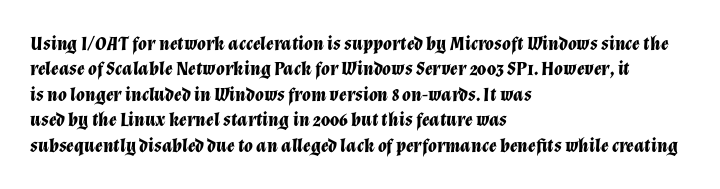
{"italic": "yes", "lean": "right", "slant_degrees": 12, "bold": "yes", "underline": "no", "align": "left", "line_spacing": "normal", "line_spacing_ratio": 1.27, "letter_spacing": "normal", "letter_spacing_em": 0.0, "glyph_px": 20}
